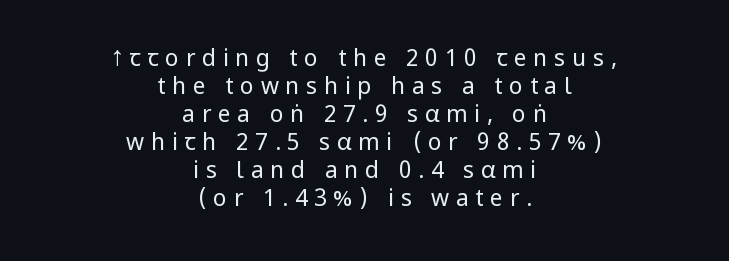
{"italic": "no", "bold": "no", "underline": "no", "align": "center", "line_spacing_ratio": 1.22, "letter_spacing": "wide", "letter_spacing_em": 0.29, "glyph_px": 23}
